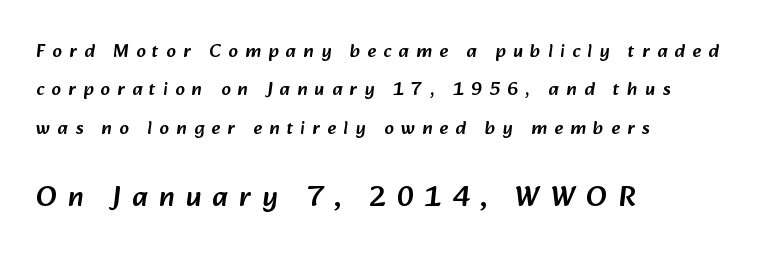
Q: Is the typeface a serif or a sans-serif typeface? A: Sans-serif.
Q: Is the text underlined? A: No.
Q: How is the paragraph aligned? A: Left-aligned.
Q: Is the spacing between letters normal or unusually wide? A: Unusually wide.
Q: Is the spacing between lines tight, normal or loose? A: Loose.
Q: Which block of text is set in a larger size, the first (top) or the second (bottom)? A: The second (bottom) one.
Q: Width (condensed, normal, or wide)? A: Normal.
Q: Stroke contrast? A: Low.
Q: x-height? A: Medium.
Q: Monospaced? A: No.
